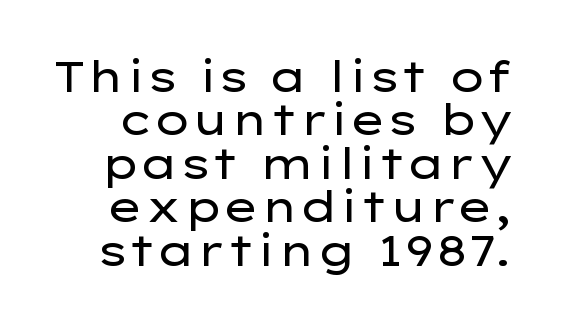
The image shows 43 px regular-weight, wide sans-serif type, upright; set tight line spacing (1.01x), normal letter spacing, not underlined; low stroke contrast and a medium x-height.
